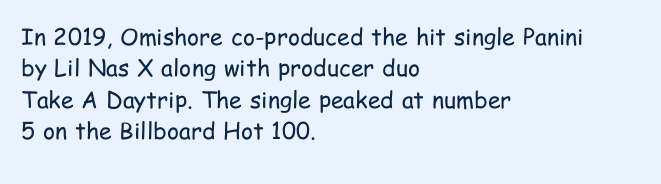
One glance says typical: line gaps are just what's usual. What stands out about the letter spacing? Nothing — it is the standard amount. This reads as an unemphasized weight, regular at the heaviest. The text block is weighted toward the left margin, trailing off unevenly rightward. Descender tails drop into unmarked territory. The specimen reads as upright at a glance.
